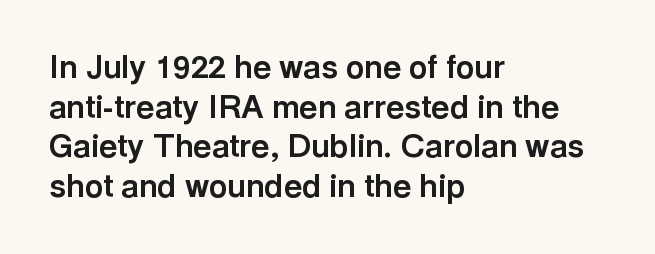
Q: Is the text bold? A: Yes.
Q: Is the text italic (slanted)? A: No, it is upright.
Q: Is the typeface a serif or a sans-serif typeface? A: Sans-serif.
Q: Is the text underlined? A: No.
Q: How is the paragraph aligned? A: Left-aligned.
Q: Is the spacing between letters normal or unusually wide? A: Normal.
Q: Width (condensed, normal, or wide)? A: Normal.
Q: x-height? A: Medium.
Q: Monospaced? A: No.
